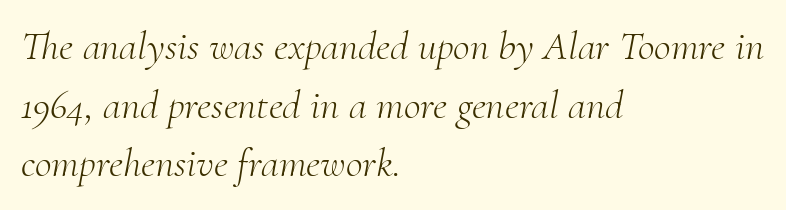
Q: Is the text bold? A: No.
Q: Is the text italic (slanted)? A: Yes, it leans right by about 10 degrees.
Q: Is the typeface a serif or a sans-serif typeface? A: Serif.
Q: Is the text underlined? A: No.
Q: How is the paragraph aligned? A: Left-aligned.
Q: Is the spacing between letters normal or unusually wide? A: Normal.
Q: Is the spacing between lines tight, normal or loose? A: Normal.
Q: Width (condensed, normal, or wide)? A: Normal.
Q: Stroke contrast? A: Medium.
Q: x-height? A: Small.
Q: Monospaced? A: No.
